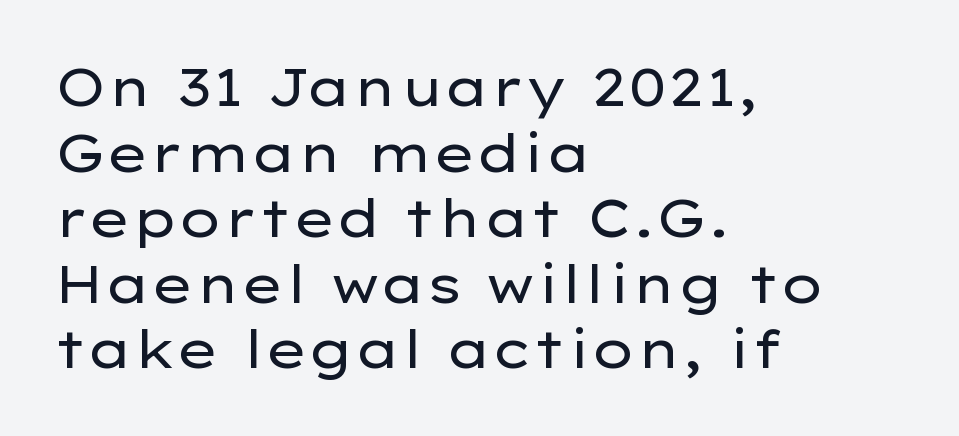
Q: Is the text bold? A: No.
Q: Is the text italic (slanted)? A: No, it is upright.
Q: Is the typeface a serif or a sans-serif typeface? A: Sans-serif.
Q: Is the text underlined? A: No.
Q: How is the paragraph aligned? A: Left-aligned.
Q: Is the spacing between letters normal or unusually wide? A: Normal.
Q: Is the spacing between lines tight, normal or loose? A: Normal.
Q: Width (condensed, normal, or wide)? A: Wide.
Q: Stroke contrast? A: Low.
Q: x-height? A: Medium.
Q: Monospaced? A: No.
